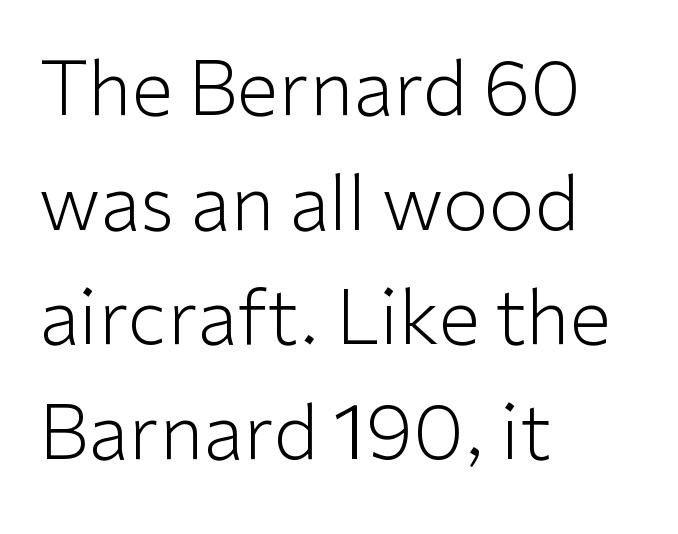
Nobody touched the tracking dial on this one. Heaviness? Minimal to ordinary, like unemphasized prose. Leading matches the norm, producing a regular column. Spacing verdict: proportional, widths tailored to each character. Honestly, there is no underline to notice here at all.
